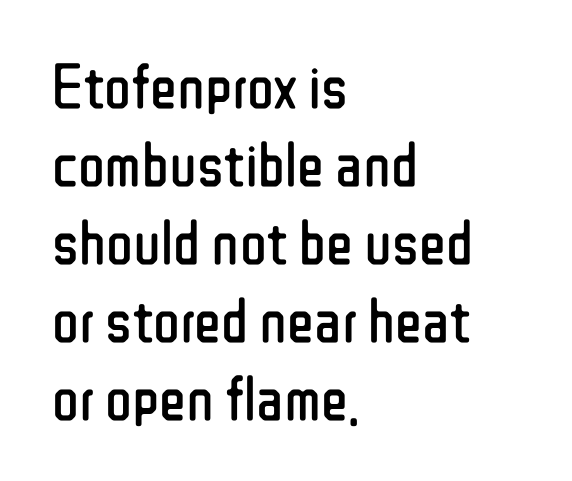
Q: Is the text bold? A: No.
Q: Is the text italic (slanted)? A: No, it is upright.
Q: Is the typeface a serif or a sans-serif typeface? A: Sans-serif.
Q: Is the text underlined? A: No.
Q: How is the paragraph aligned? A: Left-aligned.
Q: Is the spacing between letters normal or unusually wide? A: Normal.
Q: Width (condensed, normal, or wide)? A: Condensed.
Q: Stroke contrast? A: Low.
Q: x-height? A: Medium.
Q: Monospaced? A: No.
